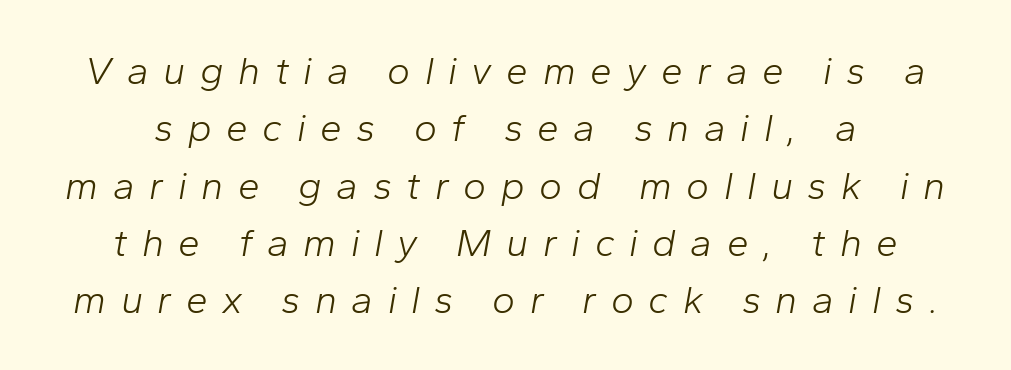
Each row of text sits above clean, open space. Note the varied advance widths — an 'i' is clearly narrower than an 'm'. Evenly set lines give the paragraph a standard silhouette. The letterforms stand isolated, each surrounded by extra space. Characters are canted at an angle relative to the baseline's perpendicular. A light-to-regular cut is what we see here.
